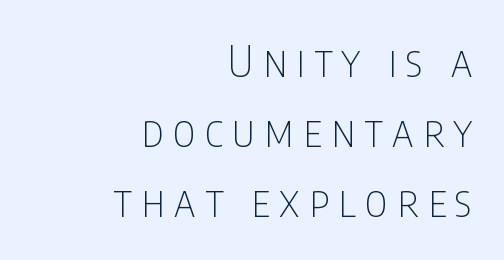
{"serif": "no", "italic": "no", "bold": "no", "weight": "thin", "width": "condensed", "stroke_contrast": "low", "x_height": "large", "monospaced": "no", "underline": "no", "align": "right", "line_spacing": "normal", "line_spacing_ratio": 1.63, "letter_spacing": "wide", "letter_spacing_em": 0.22, "glyph_px": 43}
